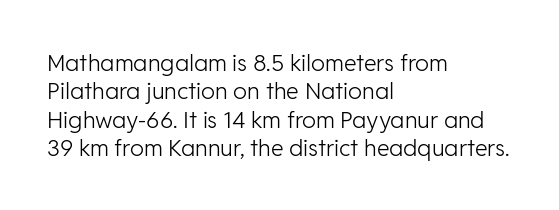
{"italic": "no", "bold": "no", "underline": "no", "align": "left", "line_spacing_ratio": 1.23, "letter_spacing": "normal", "letter_spacing_em": 0.0, "glyph_px": 23}
